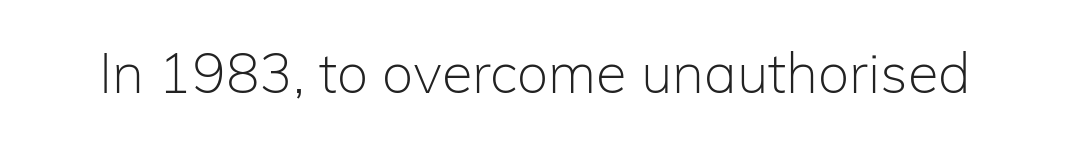
Q: Is the text bold? A: No.
Q: Is the text italic (slanted)? A: No, it is upright.
Q: Is the typeface a serif or a sans-serif typeface? A: Sans-serif.
Q: Is the text underlined? A: No.
Q: Is the spacing between letters normal or unusually wide? A: Normal.
Q: Width (condensed, normal, or wide)? A: Normal.
Q: Stroke contrast? A: Low.
Q: x-height? A: Medium.
Q: Monospaced? A: No.
